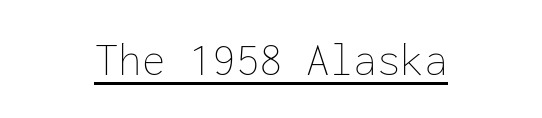
Every row of glyphs is offset so its center matches the block's center. This is underlined copy, the kind a proofreader might mark for attention. Note the uniform advance width — an 'i' takes as much space as an 'm'. Weight: regular or lighter.
